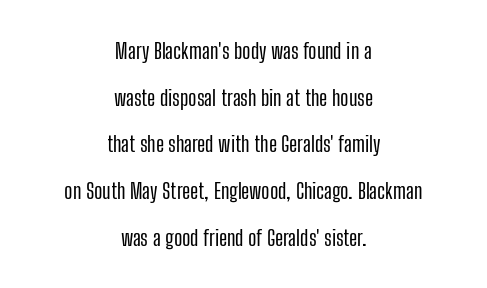
The image shows 22 px text type, upright; set centered, loose line spacing (2.12x), normal letter spacing, not underlined.
